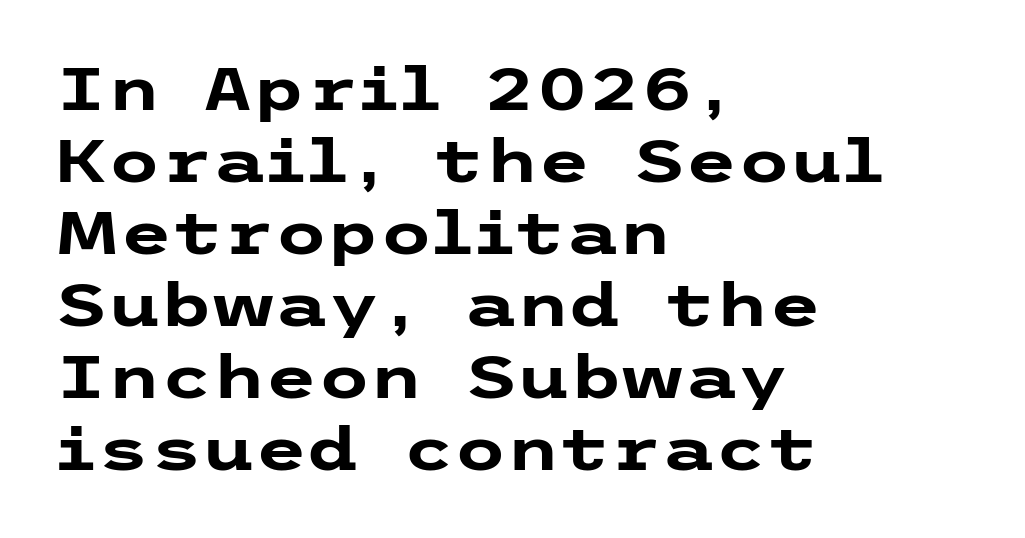
{"serif": "no", "italic": "no", "bold": "yes", "weight": "heavy", "width": "wide", "stroke_contrast": "low", "x_height": "medium", "underline": "no", "align": "left", "line_spacing_ratio": 1.2, "letter_spacing": "normal", "letter_spacing_em": 0.0, "glyph_px": 60}
